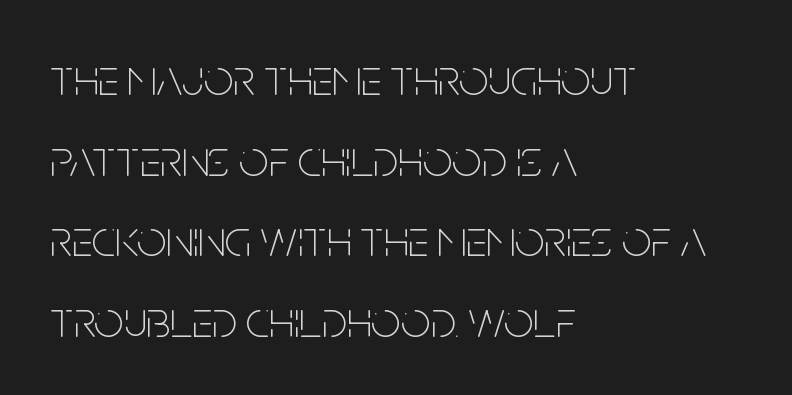
{"serif": "no", "italic": "no", "bold": "no", "weight": "thin", "width": "condensed", "stroke_contrast": "low", "x_height": "large", "monospaced": "no", "underline": "no", "align": "left", "line_spacing": "normal", "line_spacing_ratio": 1.55, "letter_spacing": "normal", "letter_spacing_em": 0.0, "glyph_px": 52}
